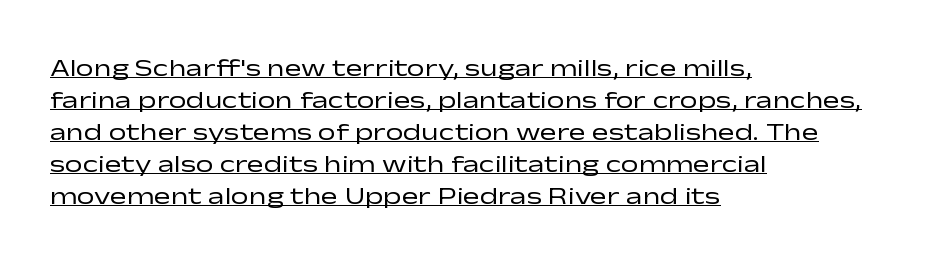
{"italic": "no", "bold": "no", "underline": "yes", "align": "left", "line_spacing": "normal", "line_spacing_ratio": 1.28, "letter_spacing": "normal", "letter_spacing_em": 0.0, "glyph_px": 25}
